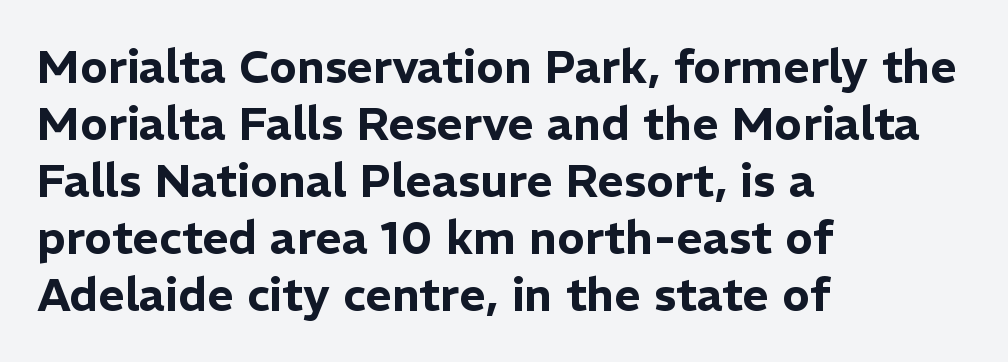
Letter spacing: default. Does the copy run flush right? No — it runs flush left. Check the space under the baseline: it is left empty. Looks like regular typesetting: each glyph gets only the width it needs. Quick note: not italic, upright. This is sans-serif lettering, the kind often seen on screens and signage.
